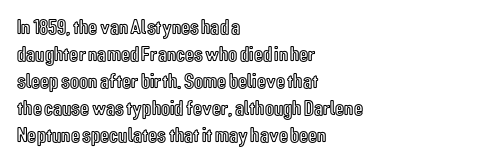
The image shows 21 px text type, upright; set left-aligned, normal line spacing (1.29x), normal letter spacing, not underlined.
